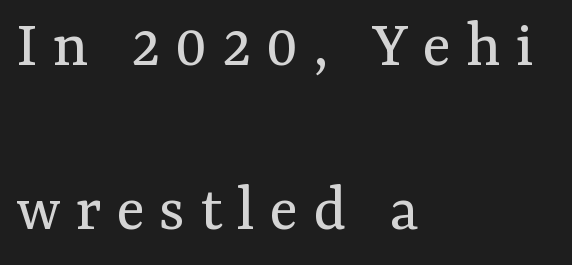
{"serif": "yes", "italic": "no", "bold": "no", "weight": "regular", "width": "normal", "stroke_contrast": "medium", "x_height": "medium", "monospaced": "no", "underline": "no", "align": "left", "line_spacing": "loose", "line_spacing_ratio": 2.45, "letter_spacing": "wide", "letter_spacing_em": 0.22, "glyph_px": 67}
